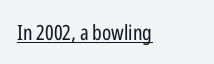
The image shows 21 px text type, upright; set normal letter spacing, underlined.
